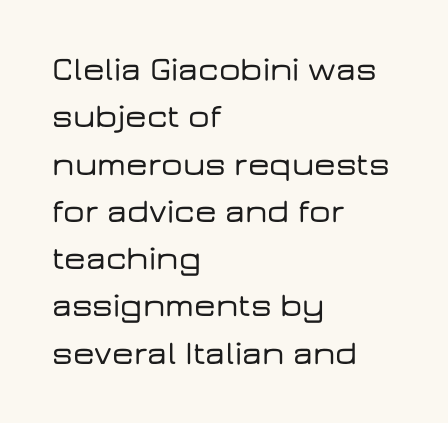
The image shows 34 px wide sans-serif type, upright; set left-aligned, normal line spacing (1.39x), normal letter spacing, not underlined; low stroke contrast and a medium x-height.
